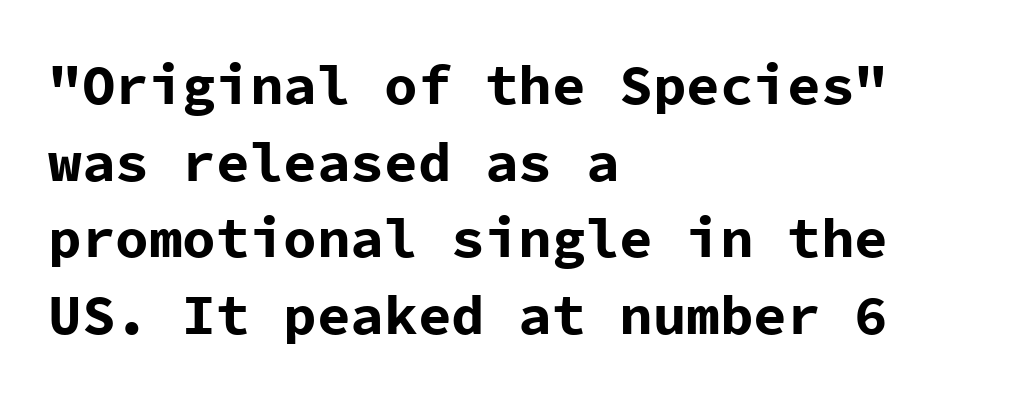
The image shows 56 px bold sans-serif type, upright, monospaced; set left-aligned, normal line spacing (1.37x), normal letter spacing, not underlined; low stroke contrast and a medium x-height.
